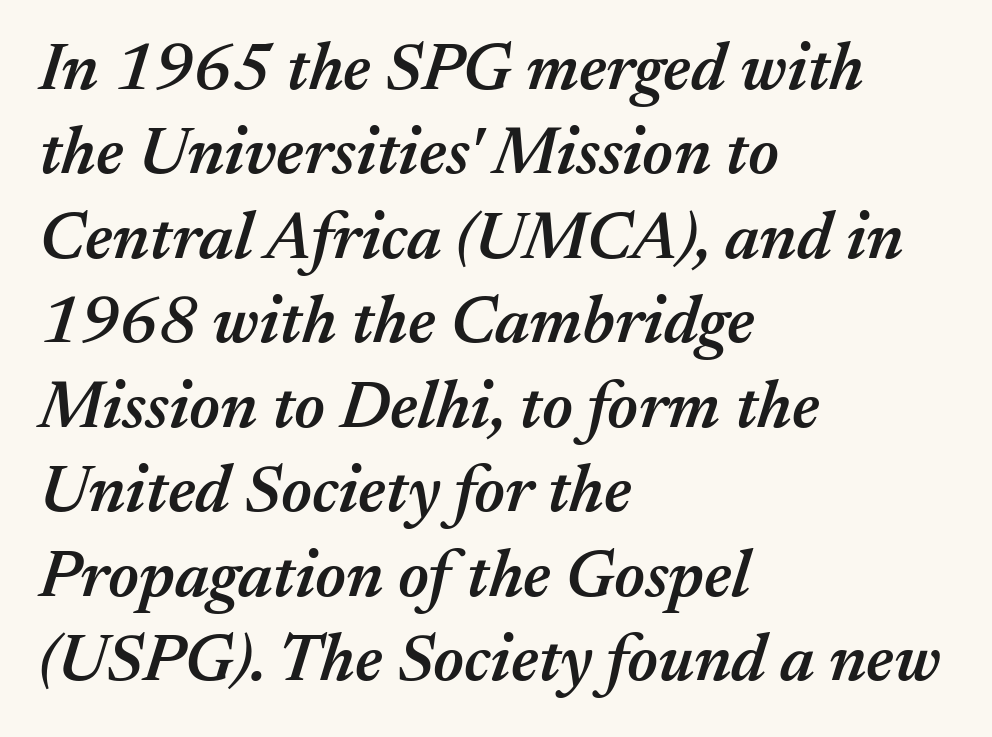
These lines carry some extra weight — a demibold, not a full bold. Honestly, the letter spacing is just normal — you wouldn't notice it. A clean baseline with only descenders dipping below it. Tall strokes in this sample are angled rather than plumb. Is this a fixed-width face? No — the glyphs have proportional, varying widths. A classic flush-left, rag-right setting is used for this passage.
